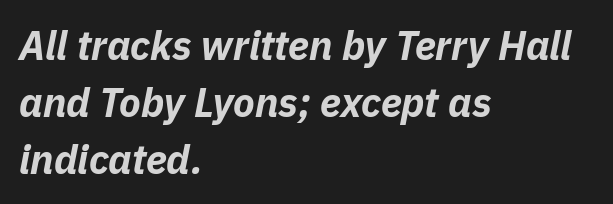
The image shows 40 px bold type, italic (leaning right); set left-aligned, normal line spacing (1.42x), normal letter spacing, not underlined; low stroke contrast and a medium x-height.
